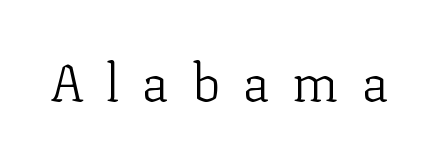
How are the letters spaced? Widely, with obvious added tracking. Each letter's strokes conclude with small projecting serifs. Plain, unruled lines of type. Italic? Not at all — the glyphs are vertical.
